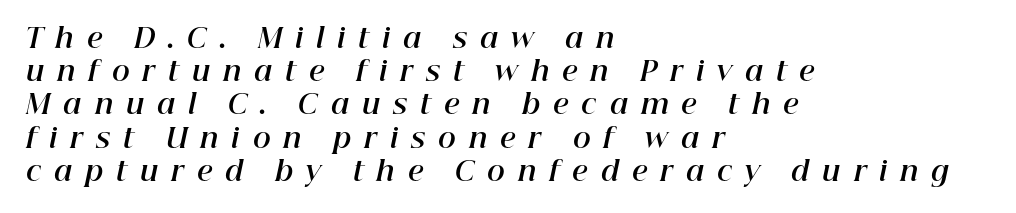
Q: Is the text bold? A: Yes.
Q: Is the text italic (slanted)? A: Yes, it leans right by about 12 degrees.
Q: Is the text underlined? A: No.
Q: How is the paragraph aligned? A: Left-aligned.
Q: Is the spacing between letters normal or unusually wide? A: Unusually wide.
